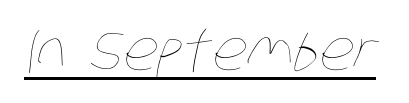
Q: Is the text bold? A: No.
Q: Is the text underlined? A: Yes.
Q: Is the spacing between letters normal or unusually wide? A: Normal.
Q: Width (condensed, normal, or wide)? A: Condensed.
Q: Stroke contrast? A: Low.
Q: x-height? A: Large.
Q: Monospaced? A: No.
